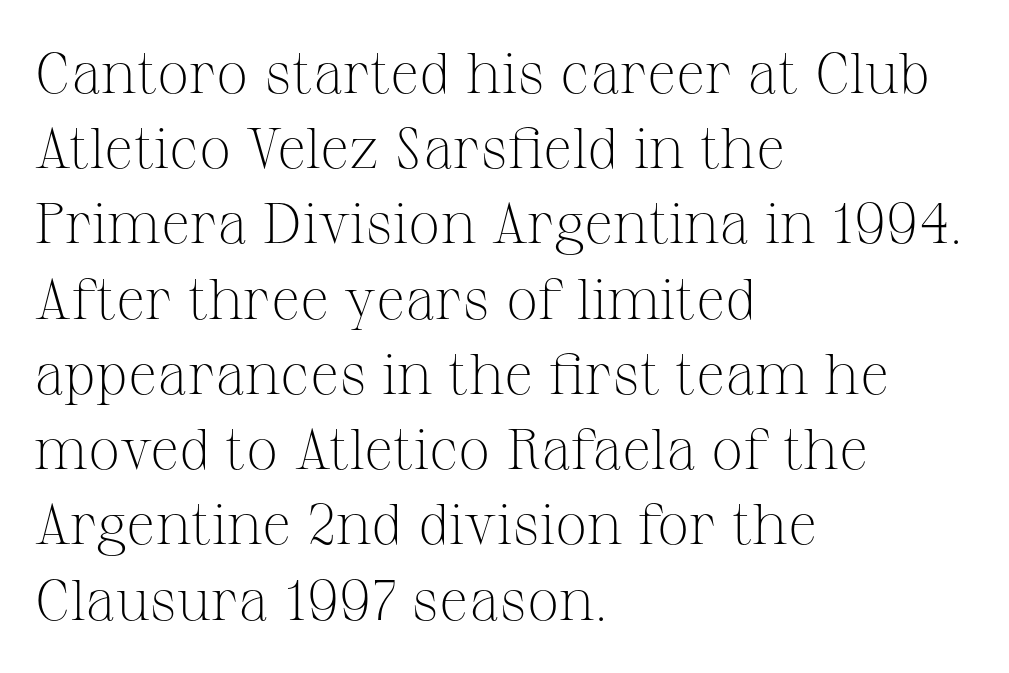
Stroke terminals: seriffed. Heft: none added — not bold. Is the block centered? No — it sits flush against the left margin. This sample uses plain, unmodified letter spacing. You could not count columns in this text — the font is proportionally spaced.
